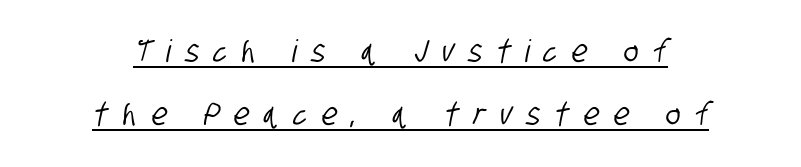
{"serif": "no", "width": "condensed", "stroke_contrast": "low", "x_height": "large", "monospaced": "no", "underline": "yes", "align": "center", "line_spacing": "loose", "line_spacing_ratio": 2.03, "letter_spacing": "wide", "letter_spacing_em": 0.47, "glyph_px": 31}
